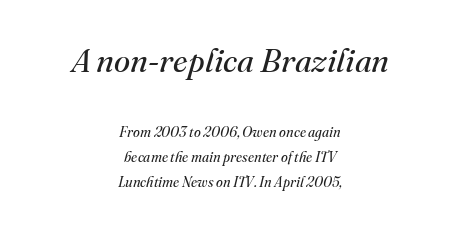
The image shows 33 px regular-weight serif type, italic (leaning right); set centered, line spacing 1.76x, normal letter spacing, not underlined; the first (top) block is 2.36x larger; medium stroke contrast and a small x-height.
